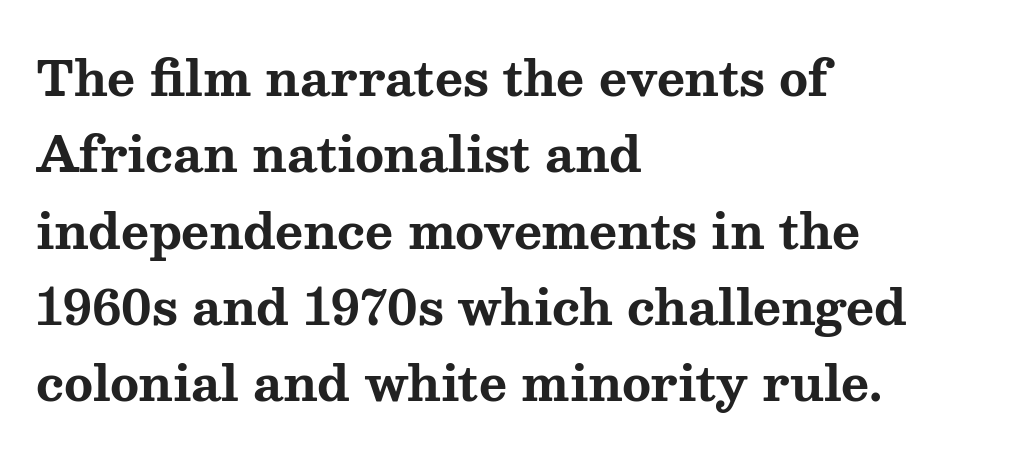
You'd pick this weight for a headline — it's a proper bold. Honestly, there is no underline to notice here at all. The axis of the letterforms is exactly vertical. The text was rendered using a seriffed face with decorative stroke endings. The typesetter chose a ragged-right arrangement here.
